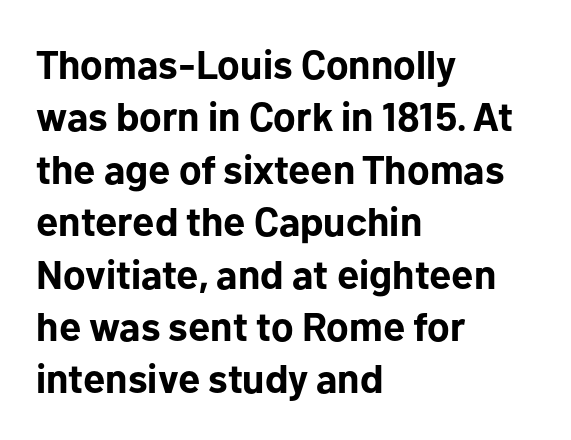
The image shows 40 px bold sans-serif type, upright; set left-aligned, normal line spacing (1.31x), normal letter spacing, not underlined; low stroke contrast and a medium x-height.
